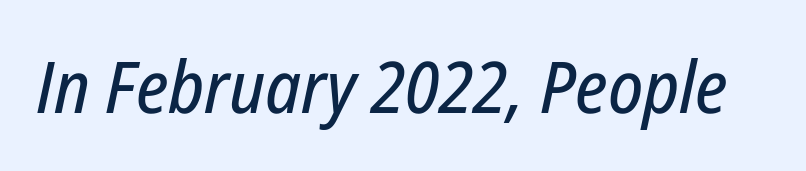
Observe the lean: these are italic letterforms. Descenders are the only things crossing below the line. This sample has the flowing, uneven cadence of proportional lettering. In terms of letterspacing, this is plain default setting.
